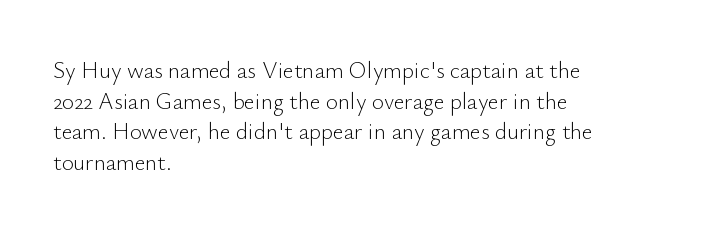
{"italic": "no", "bold": "no", "underline": "no", "align": "left", "line_spacing": "normal", "line_spacing_ratio": 1.33, "letter_spacing": "normal", "letter_spacing_em": 0.0, "glyph_px": 23}
